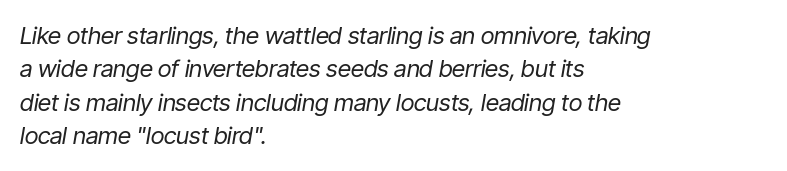
{"italic": "yes", "lean": "right", "slant_degrees": 9, "bold": "no", "underline": "no", "align": "left", "line_spacing": "normal", "line_spacing_ratio": 1.39, "letter_spacing": "normal", "letter_spacing_em": 0.0, "glyph_px": 24}
